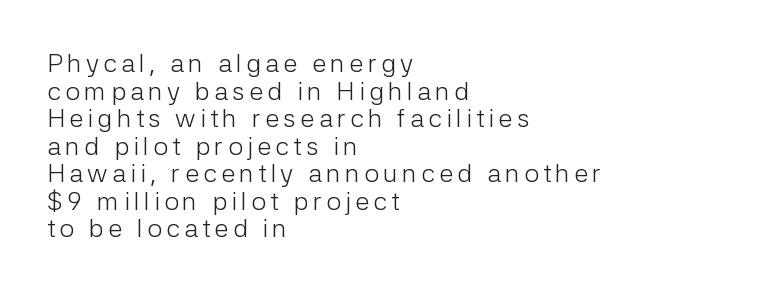
The image shows 26 px text type, upright; set left-aligned, tight line spacing (1.06x), not underlined.
